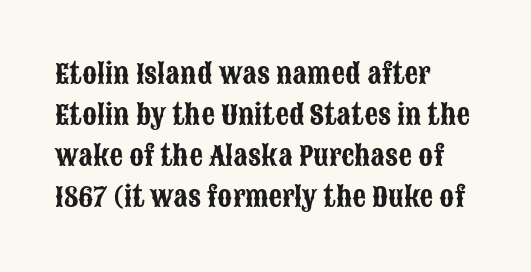
{"italic": "no", "underline": "no", "align": "left", "line_spacing": "normal", "line_spacing_ratio": 1.52, "letter_spacing": "normal", "letter_spacing_em": 0.0, "glyph_px": 27}
